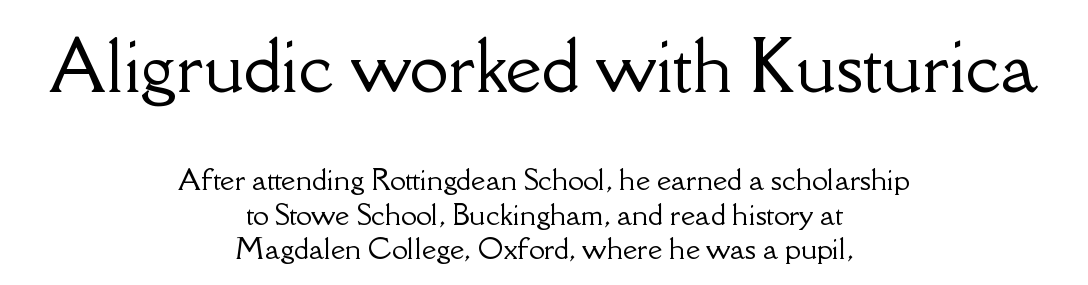
{"serif": "yes", "italic": "no", "width": "normal", "stroke_contrast": "low", "x_height": "small", "monospaced": "no", "underline": "no", "align": "center", "line_spacing_ratio": 1.24, "letter_spacing": "normal", "letter_spacing_em": 0.0, "larger_block": "first", "size_ratio": 2.5, "glyph_px": 70}
